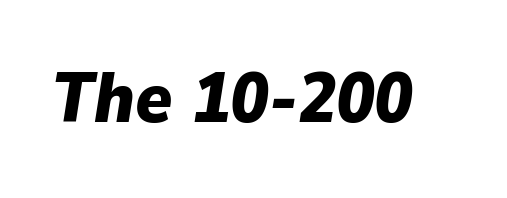
The image shows 70 px heavy type, italic (leaning right); set normal letter spacing, not underlined; low stroke contrast and a medium x-height.
